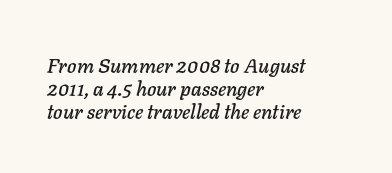
The image shows 20 px text type, italic (leaning right); set left-aligned, line spacing 1.16x, normal letter spacing, not underlined.
